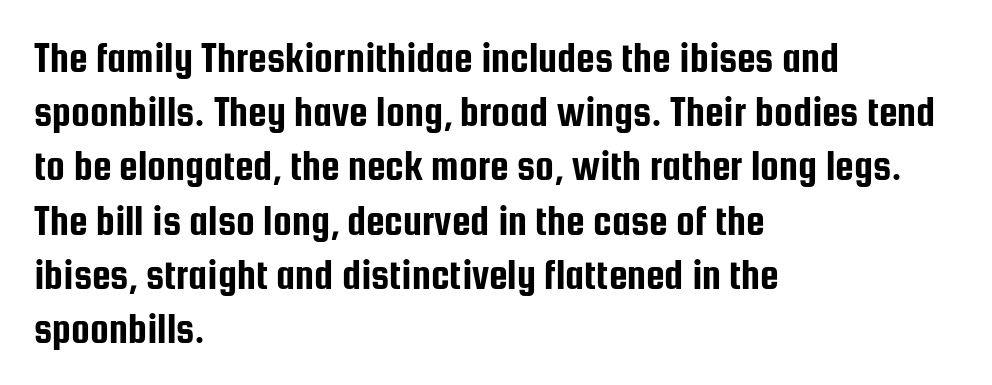
Q: Is the text italic (slanted)? A: No, it is upright.
Q: Is the typeface a serif or a sans-serif typeface? A: Sans-serif.
Q: Is the text underlined? A: No.
Q: How is the paragraph aligned? A: Left-aligned.
Q: Is the spacing between letters normal or unusually wide? A: Normal.
Q: Is the spacing between lines tight, normal or loose? A: Normal.
Q: Width (condensed, normal, or wide)? A: Condensed.
Q: Stroke contrast? A: Low.
Q: x-height? A: Medium.
Q: Monospaced? A: No.
